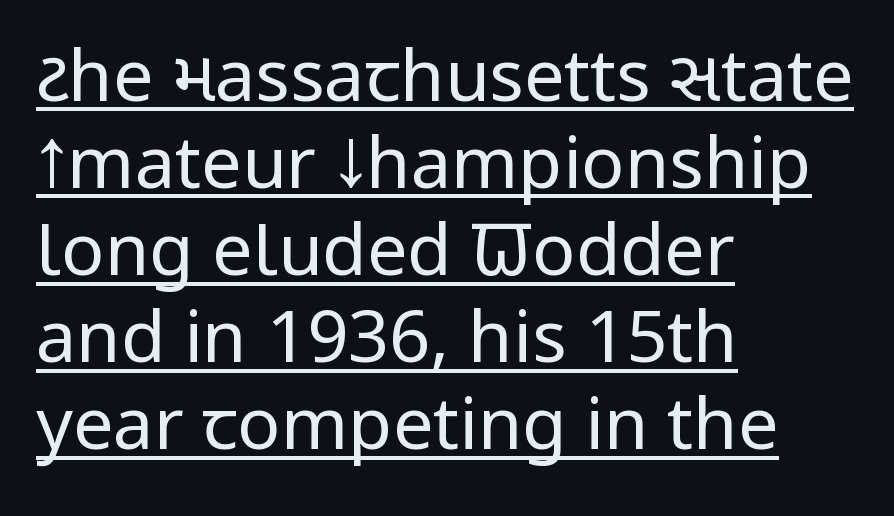
{"serif": "no", "italic": "no", "bold": "no", "weight": "regular", "width": "condensed", "stroke_contrast": "low", "x_height": "large", "monospaced": "no", "underline": "yes", "align": "left", "line_spacing_ratio": 1.21, "letter_spacing": "normal", "letter_spacing_em": 0.0, "glyph_px": 72}
